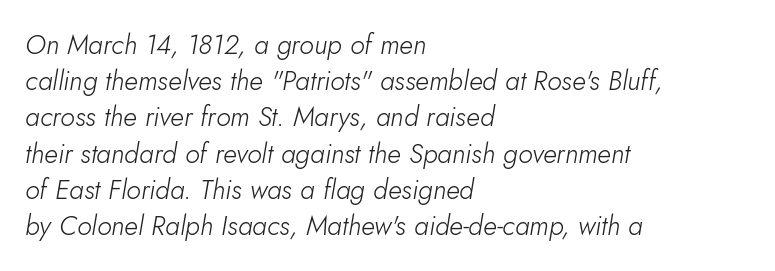
Regarding leading, the lines here are spaced in the standard way. Italic? Definitely — the glyphs are oblique. A classic flush-left, rag-right setting is used for this passage. Here the glyphs are tracked normally, forming tight word shapes. Weight: not bold — regular or lighter.
